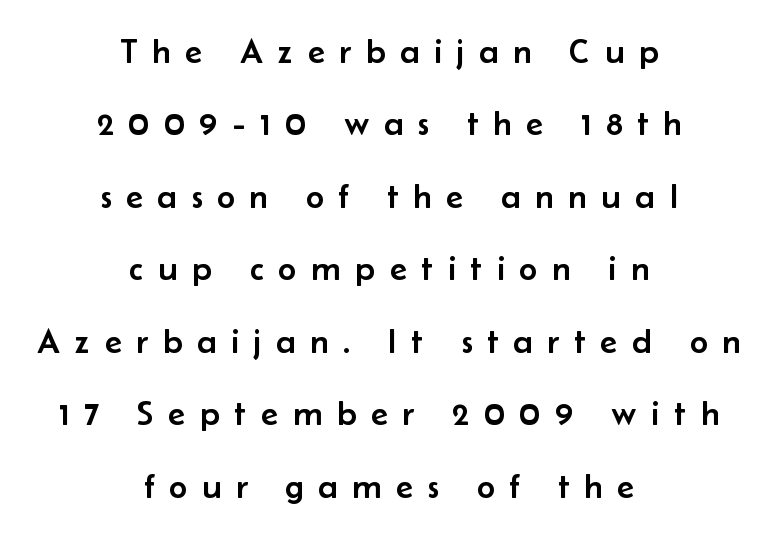
{"serif": "no", "italic": "no", "width": "normal", "stroke_contrast": "low", "x_height": "small", "monospaced": "no", "underline": "no", "align": "center", "line_spacing": "loose", "line_spacing_ratio": 2.07, "letter_spacing": "wide", "letter_spacing_em": 0.42, "glyph_px": 35}
